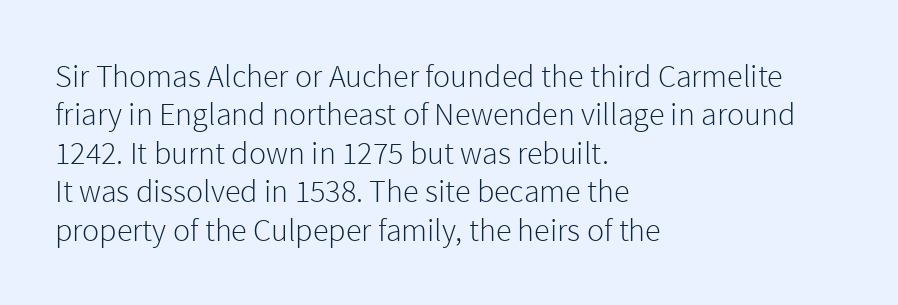
Q: Is the text bold? A: No.
Q: Is the text italic (slanted)? A: No, it is upright.
Q: Is the typeface a serif or a sans-serif typeface? A: Sans-serif.
Q: Is the text underlined? A: No.
Q: How is the paragraph aligned? A: Left-aligned.
Q: Is the spacing between letters normal or unusually wide? A: Normal.
Q: Width (condensed, normal, or wide)? A: Normal.
Q: x-height? A: Medium.
Q: Monospaced? A: No.
